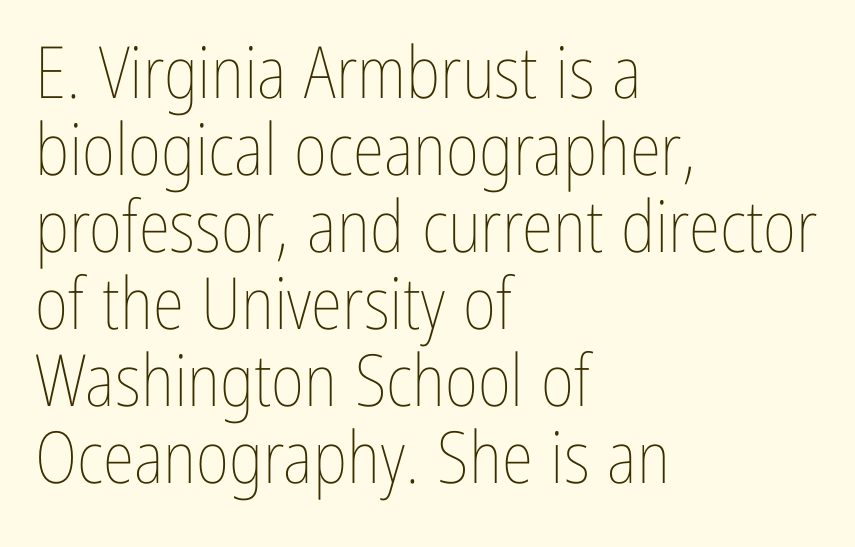
In CSS terms this would be text-align: left. Vertical stems look standard width or narrower in stroke. Students, observe: this is what under-led, compact text looks like. Style check: upright. Default kerning and tracking; the words read as compact shapes.
